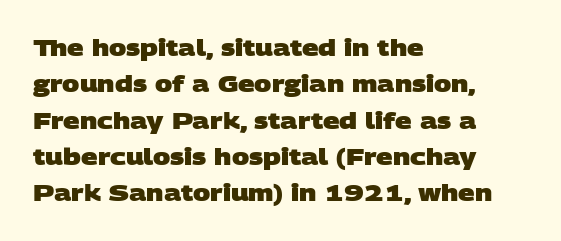
The image shows 23 px bold type; set left-aligned, normal line spacing (1.58x), normal letter spacing, not underlined.
